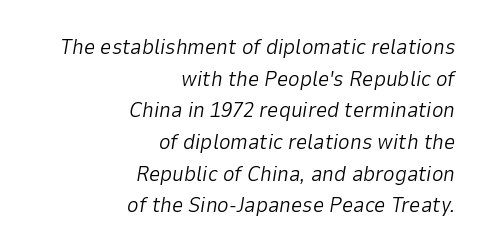
Q: Is the text bold? A: No.
Q: Is the text italic (slanted)? A: Yes, it leans right by about 9 degrees.
Q: Is the text underlined? A: No.
Q: How is the paragraph aligned? A: Right-aligned.
Q: Is the spacing between letters normal or unusually wide? A: Normal.
Q: Is the spacing between lines tight, normal or loose? A: Normal.
